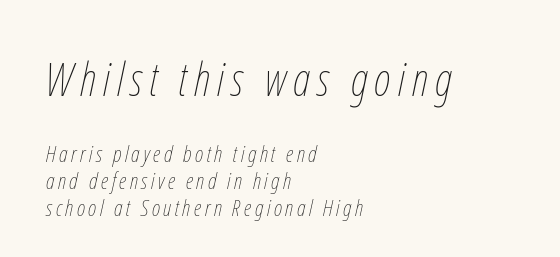
{"italic": "yes", "lean": "right", "slant_degrees": 12, "bold": "no", "weight": "thin", "width": "condensed", "stroke_contrast": "low", "x_height": "medium", "monospaced": "no", "underline": "no", "align": "left", "line_spacing_ratio": 1.18, "larger_block": "first", "size_ratio": 2.0, "glyph_px": 46}
